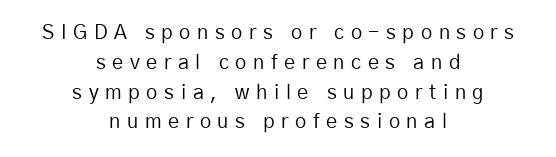
Q: Is the text bold? A: No.
Q: Is the text italic (slanted)? A: No, it is upright.
Q: Is the text underlined? A: No.
Q: How is the paragraph aligned? A: Centered.
Q: Is the spacing between letters normal or unusually wide? A: Unusually wide.
Q: Is the spacing between lines tight, normal or loose? A: Normal.
